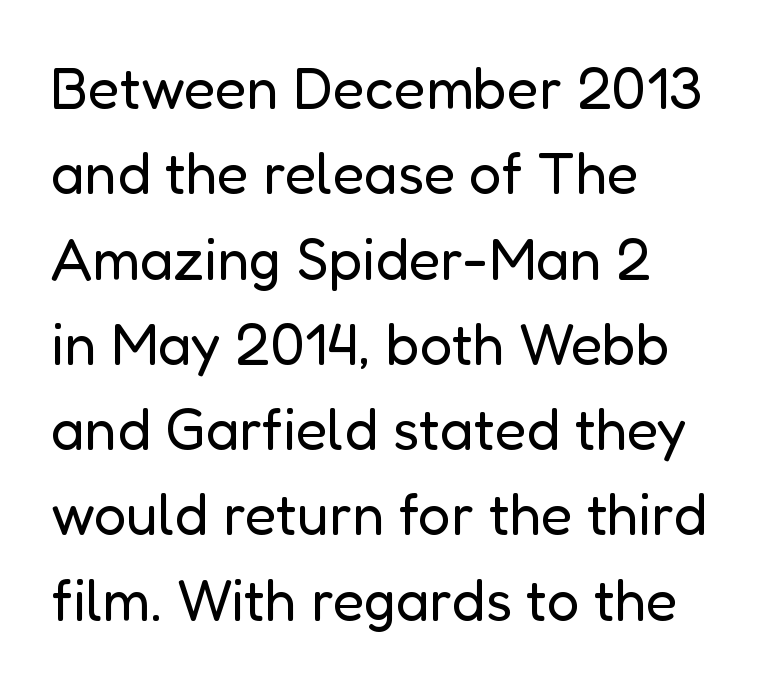
Q: Is the text bold? A: No.
Q: Is the text italic (slanted)? A: No, it is upright.
Q: Is the typeface a serif or a sans-serif typeface? A: Sans-serif.
Q: Is the text underlined? A: No.
Q: How is the paragraph aligned? A: Left-aligned.
Q: Is the spacing between letters normal or unusually wide? A: Normal.
Q: Is the spacing between lines tight, normal or loose? A: Normal.
Q: Width (condensed, normal, or wide)? A: Normal.
Q: Stroke contrast? A: Low.
Q: x-height? A: Medium.
Q: Monospaced? A: No.
